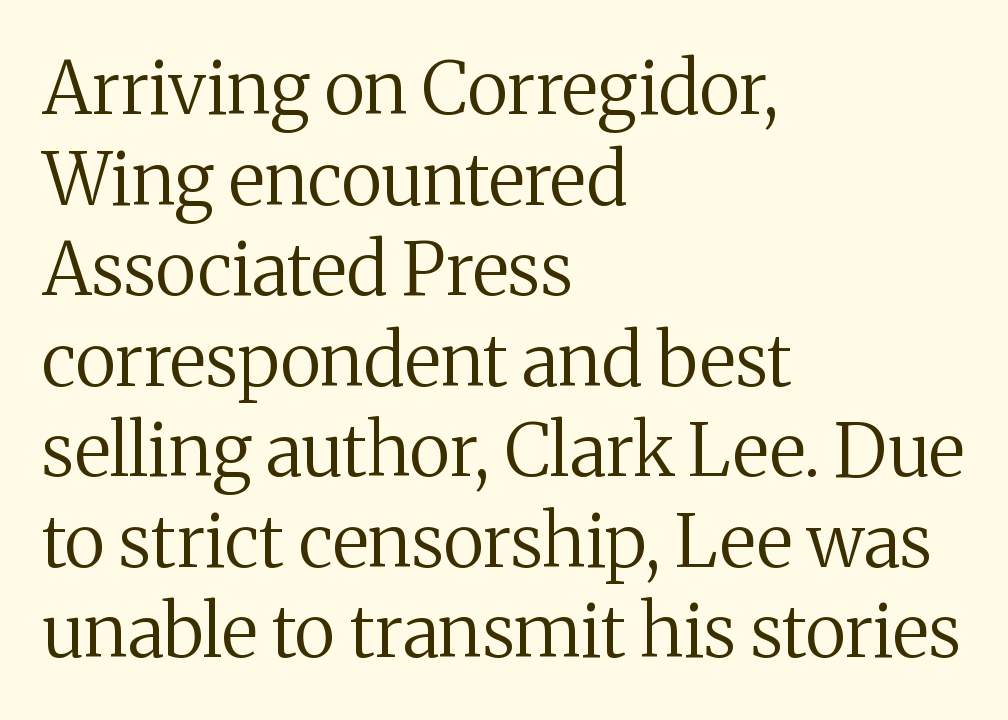
The image shows 73 px regular-weight serif type, upright; set left-aligned, line spacing 1.24x, normal letter spacing, not underlined; medium stroke contrast and a medium x-height.
